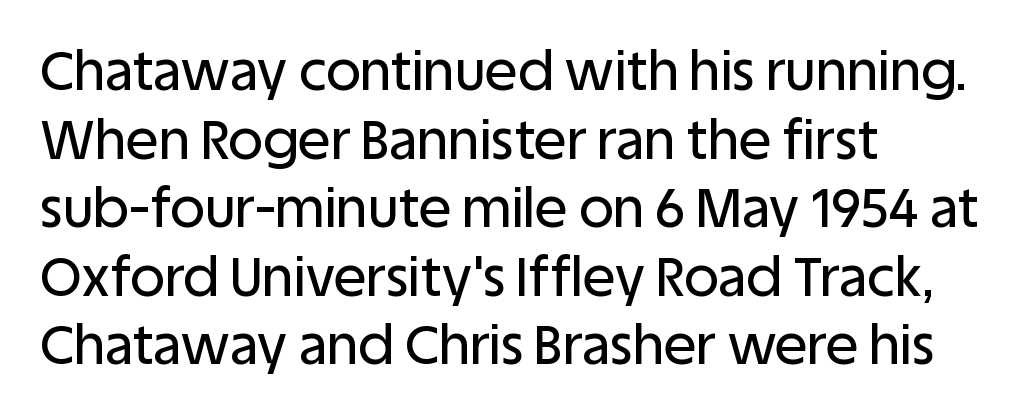
The image shows 54 px sans-serif type, upright; set left-aligned, normal line spacing (1.27x), normal letter spacing, not underlined; low stroke contrast and a large x-height.
